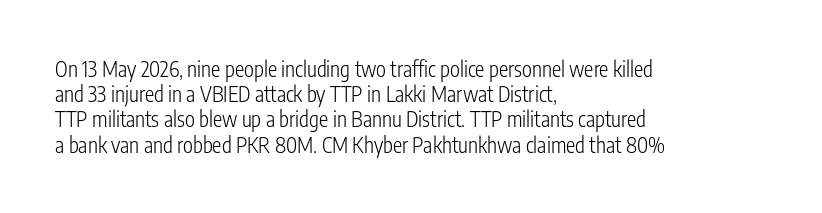
The image shows 21 px text type, upright; set left-aligned, line spacing 1.2x, normal letter spacing, not underlined.
